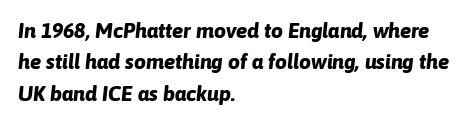
Q: Is the text bold? A: Yes.
Q: Is the text italic (slanted)? A: Yes, it leans right by about 6 degrees.
Q: Is the text underlined? A: No.
Q: How is the paragraph aligned? A: Left-aligned.
Q: Is the spacing between letters normal or unusually wide? A: Normal.
Q: Is the spacing between lines tight, normal or loose? A: Normal.
